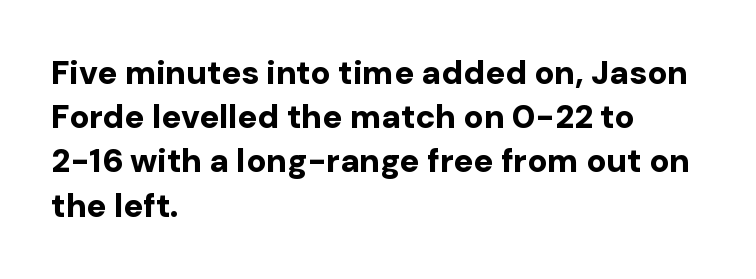
The image shows 33 px bold sans-serif type, upright; set left-aligned, normal line spacing (1.34x), normal letter spacing, not underlined; low stroke contrast and a medium x-height.
